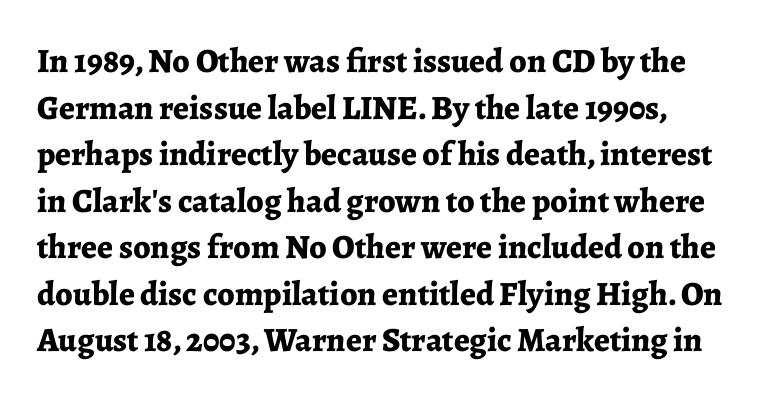
Q: Is the text bold? A: Yes.
Q: Is the text italic (slanted)? A: No, it is upright.
Q: Is the typeface a serif or a sans-serif typeface? A: Serif.
Q: Is the text underlined? A: No.
Q: How is the paragraph aligned? A: Left-aligned.
Q: Is the spacing between letters normal or unusually wide? A: Normal.
Q: Is the spacing between lines tight, normal or loose? A: Normal.
Q: Width (condensed, normal, or wide)? A: Normal.
Q: Stroke contrast? A: Low.
Q: x-height? A: Medium.
Q: Monospaced? A: No.
